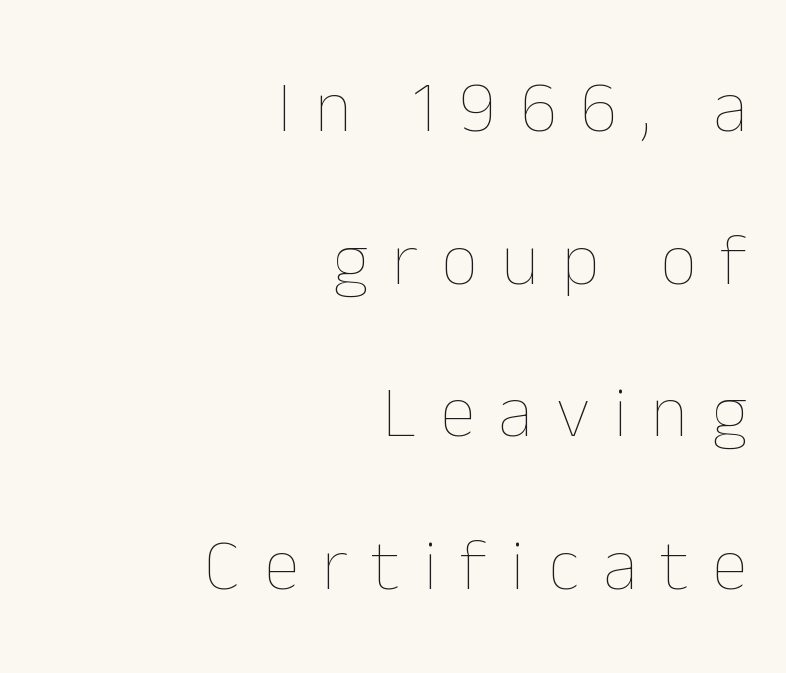
{"italic": "no", "bold": "no", "weight": "thin", "width": "normal", "stroke_contrast": "low", "x_height": "medium", "monospaced": "no", "underline": "no", "align": "right", "line_spacing": "loose", "line_spacing_ratio": 2.09, "letter_spacing": "wide", "letter_spacing_em": 0.32, "glyph_px": 73}
